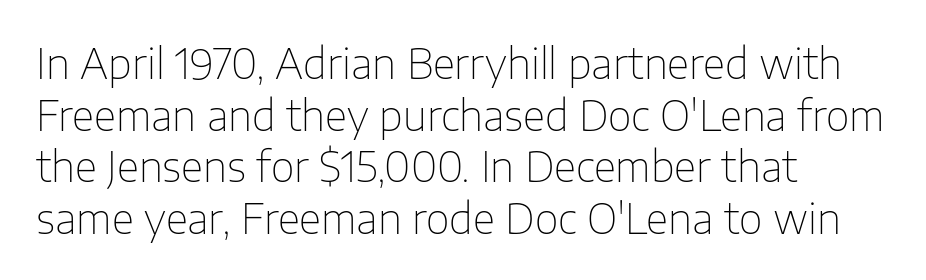
Q: Is the text bold? A: No.
Q: Is the text italic (slanted)? A: No, it is upright.
Q: Is the typeface a serif or a sans-serif typeface? A: Sans-serif.
Q: Is the text underlined? A: No.
Q: How is the paragraph aligned? A: Left-aligned.
Q: Is the spacing between letters normal or unusually wide? A: Normal.
Q: Is the spacing between lines tight, normal or loose? A: Normal.
Q: Width (condensed, normal, or wide)? A: Normal.
Q: Stroke contrast? A: Low.
Q: x-height? A: Medium.
Q: Monospaced? A: No.
